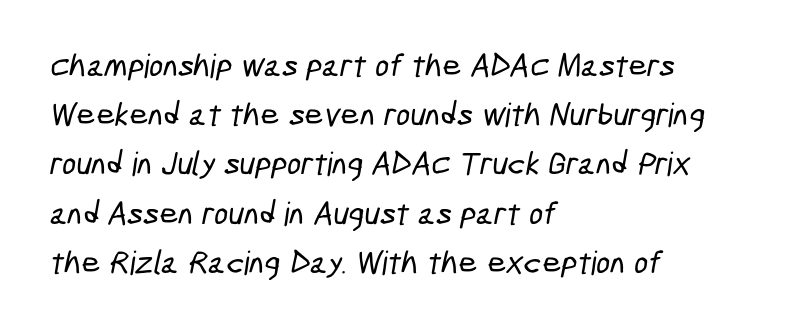
Character widths vary here, with narrow letters taking less room than wide ones. Compared with typical paragraphs, the rows here are spaced about the same. Letter spacing: default. Check under the words: just untouched page. The typeface chosen for these lines omits serifs. The paragraph shown leans on its left margin.
